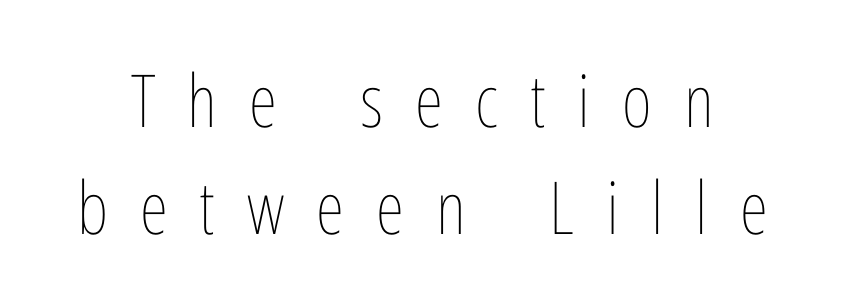
The designer left line spacing at the default. The type sits square on the baseline with zero lean. The string is rendered with underlining switched off. Is the letter spacing exaggerated? Yes — the characters are pushed far apart.
